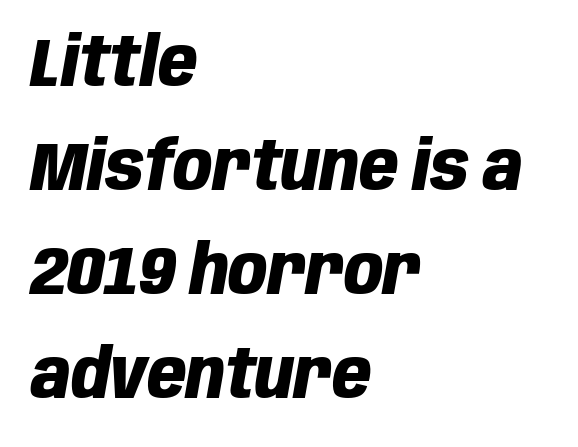
Every letter is thick-stroked: bold, no question. Descender tails drop into unmarked territory. An italicized treatment has been applied to the whole sample. The ragged edge is on the right, which tells us the setting is flush left. Nothing unusual about the tracking: characters are spaced as the font intends. The rendering uses natural spacing where letterforms have individual widths.
